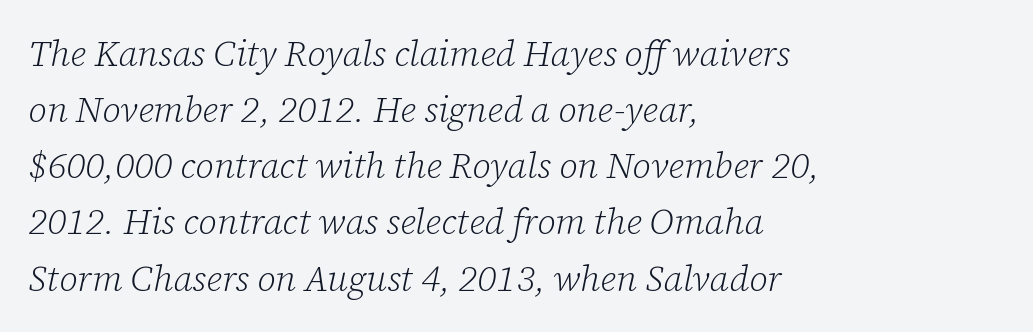
Serifs: yes, visible at the terminals of the letterforms. The lines are quadded left. Horizontal bands of white between lines are of average thickness. Looking at the ascenders, they clearly lean.
